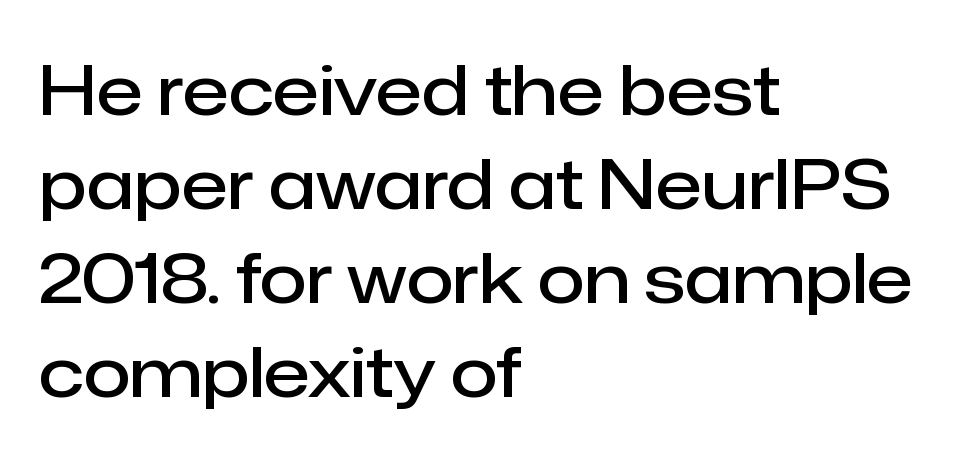
Q: Is the text bold? A: Semi-bold.
Q: Is the text italic (slanted)? A: No, it is upright.
Q: Is the typeface a serif or a sans-serif typeface? A: Sans-serif.
Q: Is the text underlined? A: No.
Q: How is the paragraph aligned? A: Left-aligned.
Q: Is the spacing between letters normal or unusually wide? A: Normal.
Q: Is the spacing between lines tight, normal or loose? A: Normal.
Q: Width (condensed, normal, or wide)? A: Normal.
Q: Stroke contrast? A: Low.
Q: x-height? A: Medium.
Q: Monospaced? A: No.
